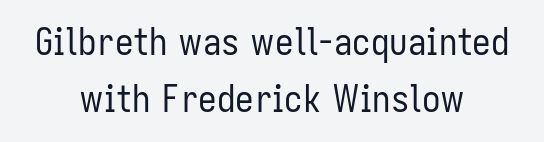
{"serif": "no", "italic": "no", "bold": "no", "weight": "regular", "width": "condensed", "stroke_contrast": "low", "x_height": "medium", "monospaced": "no", "underline": "no", "align": "center", "line_spacing": "normal", "line_spacing_ratio": 1.54, "letter_spacing": "normal", "letter_spacing_em": 0.0, "glyph_px": 37}
